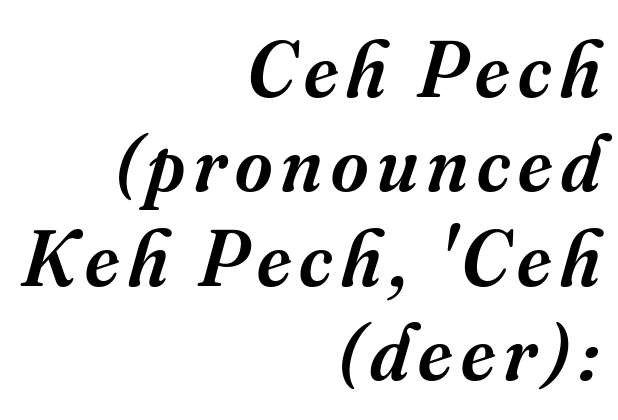
Q: Is the text bold? A: Semi-bold.
Q: Is the text italic (slanted)? A: Yes, it leans right by about 16 degrees.
Q: Is the typeface a serif or a sans-serif typeface? A: Serif.
Q: Is the text underlined? A: No.
Q: How is the paragraph aligned? A: Right-aligned.
Q: Width (condensed, normal, or wide)? A: Normal.
Q: Stroke contrast? A: Medium.
Q: x-height? A: Small.
Q: Monospaced? A: No.
